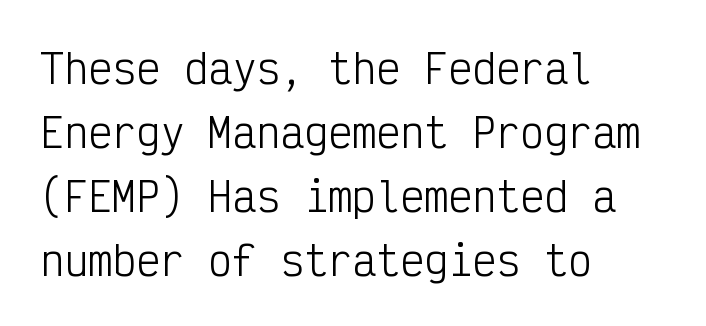
The image shows 40 px light, condensed sans-serif type, upright, monospaced; set left-aligned, normal line spacing (1.6x), normal letter spacing, not underlined; low stroke contrast and a medium x-height.
